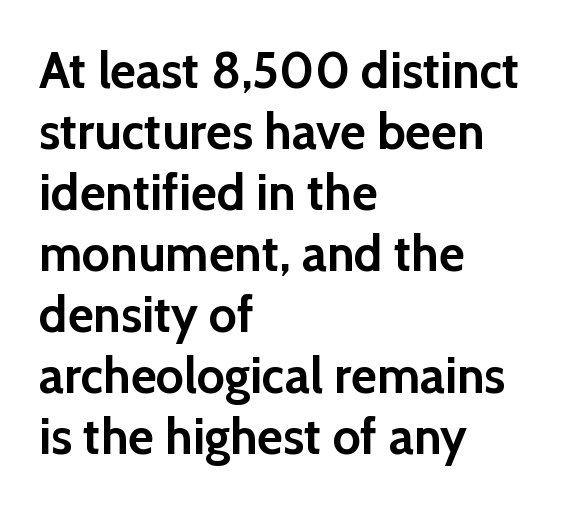
Q: Is the text bold? A: Yes.
Q: Is the text italic (slanted)? A: No, it is upright.
Q: Is the typeface a serif or a sans-serif typeface? A: Sans-serif.
Q: Is the text underlined? A: No.
Q: How is the paragraph aligned? A: Left-aligned.
Q: Is the spacing between letters normal or unusually wide? A: Normal.
Q: Width (condensed, normal, or wide)? A: Normal.
Q: x-height? A: Medium.
Q: Monospaced? A: No.
